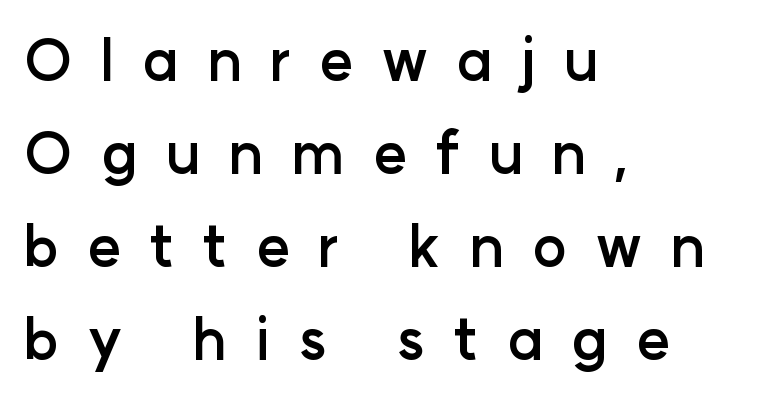
{"serif": "no", "italic": "no", "bold": "yes", "weight": "semibold", "width": "normal", "stroke_contrast": "low", "x_height": "medium", "monospaced": "no", "underline": "no", "align": "left", "line_spacing": "normal", "line_spacing_ratio": 1.63, "letter_spacing": "wide", "letter_spacing_em": 0.49, "glyph_px": 57}
